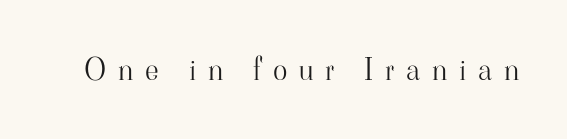
Every character sits straight up, as roman type does. The designer went with a serif here, giving each stem small feet. The letters look calm and open, with moderate or lighter stems. The gaps between neighbouring characters are conspicuously large. A typesetter would call this proportional, since set widths differ per character.
